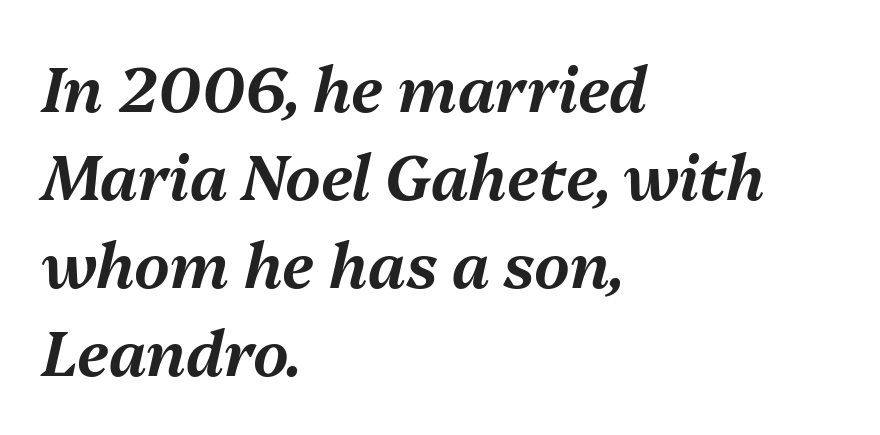
Has an underline been added? It has not. Honestly, the letter spacing is just normal — you wouldn't notice it. Every character sits at an angle, as italics do. This block has exactly the height ordinary leading produces.
